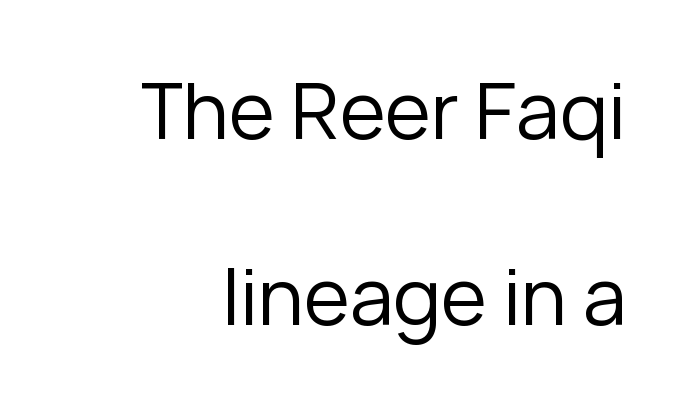
{"serif": "no", "italic": "no", "bold": "no", "weight": "regular", "width": "normal", "stroke_contrast": "low", "x_height": "medium", "monospaced": "no", "underline": "no", "align": "right", "line_spacing": "loose", "line_spacing_ratio": 2.38, "letter_spacing": "normal", "letter_spacing_em": 0.0, "glyph_px": 78}
